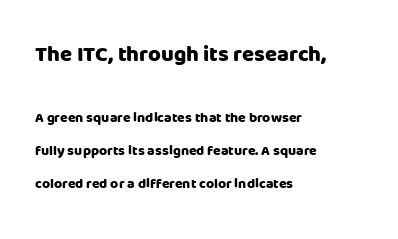
The specimen omits any rule beneath the text block's lines. Two sizes are in play, and the larger belongs to the first block. The passage shown has conventional tracking throughout. The designer dialed line spacing up above the default. Designer's note — italics off, roman on. The rendering anchors every line to the left-hand side.
